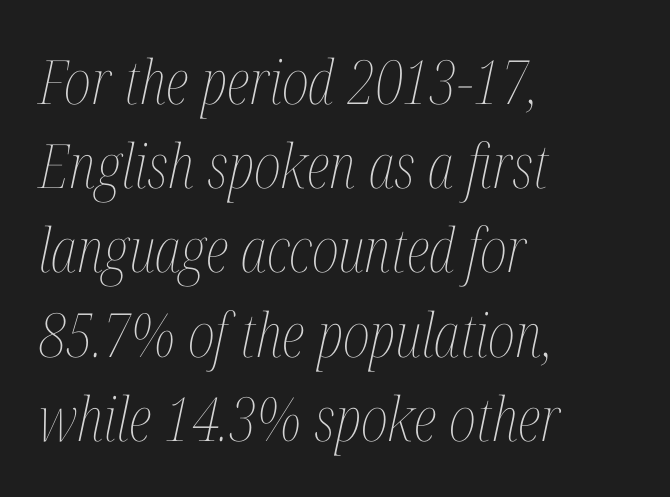
Q: Is the text bold? A: No.
Q: Is the text italic (slanted)? A: Yes, it leans right by about 12 degrees.
Q: Is the text underlined? A: No.
Q: How is the paragraph aligned? A: Left-aligned.
Q: Is the spacing between letters normal or unusually wide? A: Normal.
Q: Is the spacing between lines tight, normal or loose? A: Normal.
Q: Width (condensed, normal, or wide)? A: Condensed.
Q: Stroke contrast? A: Medium.
Q: x-height? A: Medium.
Q: Monospaced? A: No.
